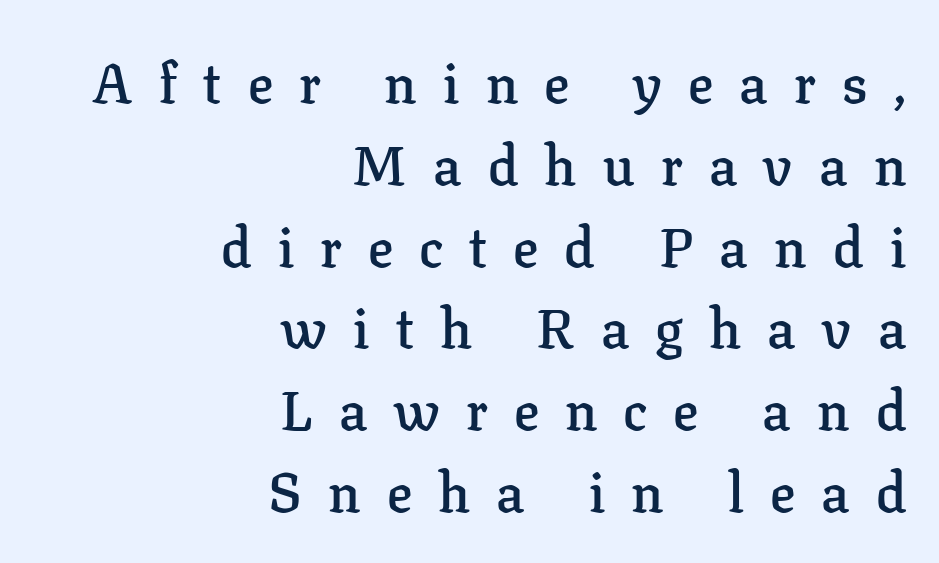
The image shows 56 px semibold serif type, upright; set right-aligned, normal line spacing (1.46x), unusually wide letter spacing (+0.47 em), not underlined; low stroke contrast and a medium x-height.
